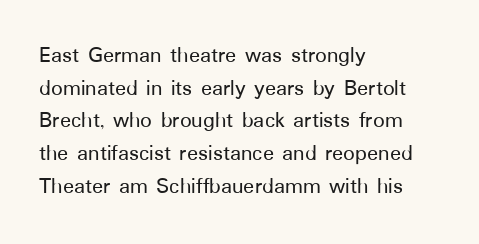
{"italic": "no", "underline": "no", "align": "left", "line_spacing": "normal", "line_spacing_ratio": 1.42, "letter_spacing": "normal", "letter_spacing_em": 0.0, "glyph_px": 23}
